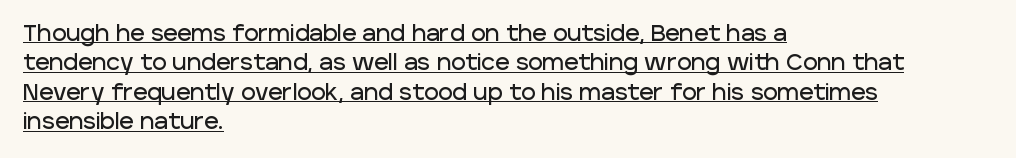
The image shows 22 px text type, upright; set left-aligned, normal line spacing (1.34x), normal letter spacing, underlined.
